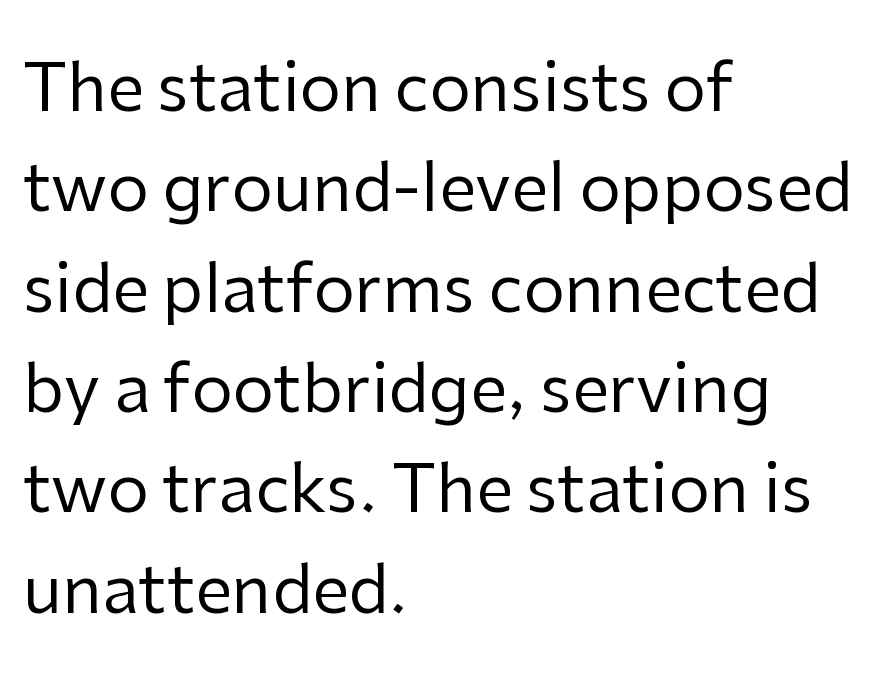
Do the characters align in a grid? No, the font is proportional. Posture: upright roman. Font category for this specimen: sans-serif. Default kerning and tracking; the words read as compact shapes.
